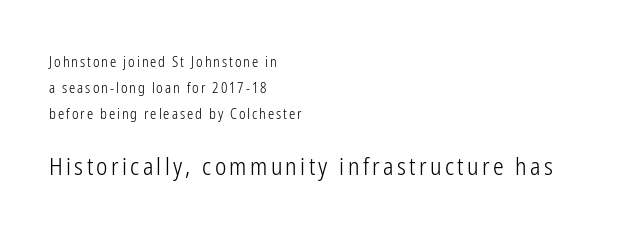
The face looks like a standard text weight, possibly lighter. The space beneath each line is pristine and unruled. Visually the block forms a straight wall on the left and a jagged coastline on the right. Reading top to bottom, the characters get bigger at the block break. Every character sits straight up, as roman type does.
